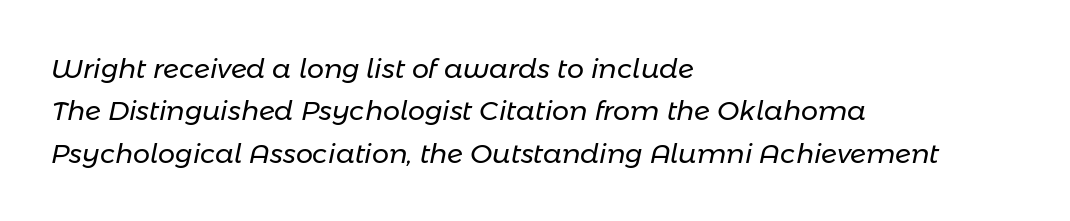
It's the slanting kind of type. Honestly, there is no underline to notice here at all. Regular leading. This rendering leaves character spacing at its baseline value. Teacher's note: observe the even left margin — that is flush-left alignment.
